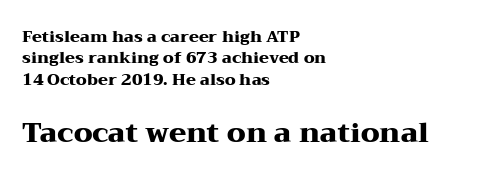
The strokes are fattened all the way to bold. Caption: upper text group reduced, lower text group enlarged. Short note: letters normally spaced. The gap between lines stays unmarked.
